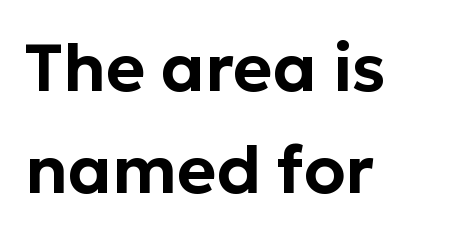
Classification — sans serif. Inter-character spacing is left at the font's built-in metrics. Proportional: the letters do not fall into vertical columns. Designer's note — italics off, roman on. Line spacing here is normal. This rendering uses left alignment, leaving the right contour irregular.
